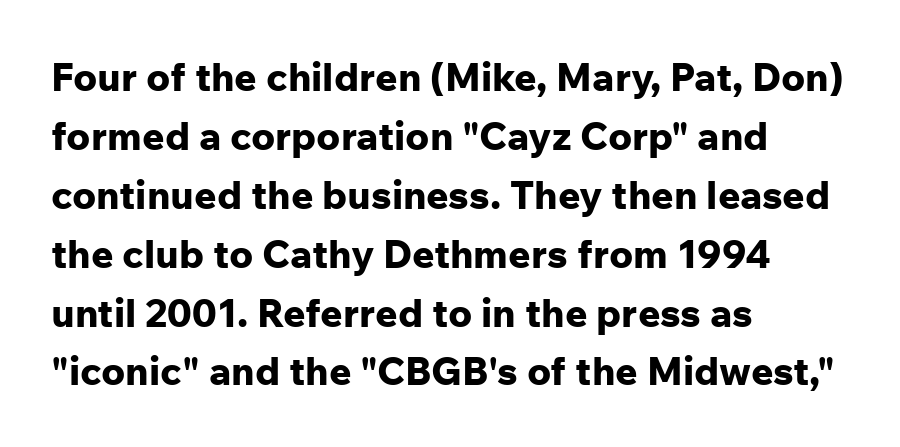
{"serif": "no", "italic": "no", "bold": "yes", "weight": "bold", "width": "normal", "stroke_contrast": "low", "x_height": "medium", "monospaced": "no", "underline": "no", "align": "left", "line_spacing": "normal", "line_spacing_ratio": 1.51, "letter_spacing": "normal", "letter_spacing_em": 0.0, "glyph_px": 39}
